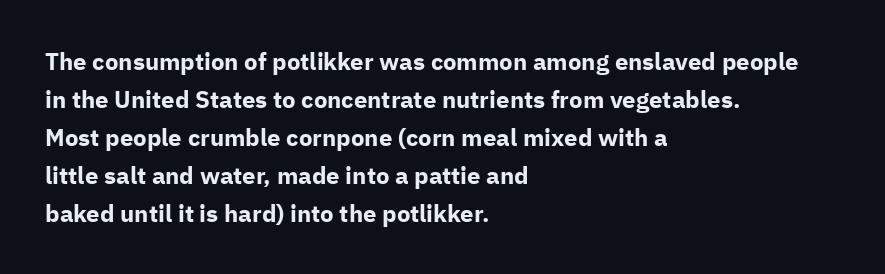
{"italic": "no", "bold": "yes", "underline": "no", "align": "left", "line_spacing": "normal", "line_spacing_ratio": 1.58, "letter_spacing": "normal", "letter_spacing_em": 0.0, "glyph_px": 24}
